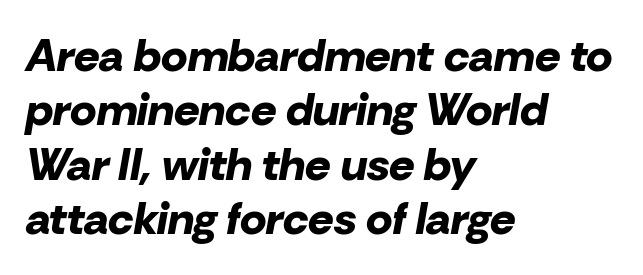
The lines are quadded left. When letters slant like this, we call the style italic. Set as a true bold cut, around the 700 mark. The letters advance in unequal steps, a hallmark of proportional type. Descender tails drop into unmarked territory.
